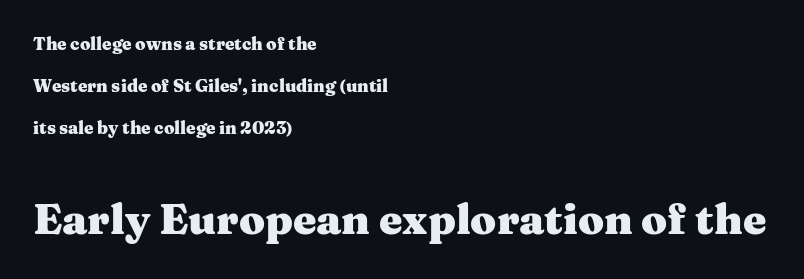
{"serif": "yes", "italic": "no", "bold": "yes", "weight": "heavy", "width": "wide", "stroke_contrast": "medium", "x_height": "medium", "monospaced": "no", "underline": "no", "align": "left", "line_spacing": "loose", "line_spacing_ratio": 2.46, "letter_spacing": "normal", "letter_spacing_em": 0.0, "larger_block": "second", "size_ratio": 2.47, "glyph_px": 42}
